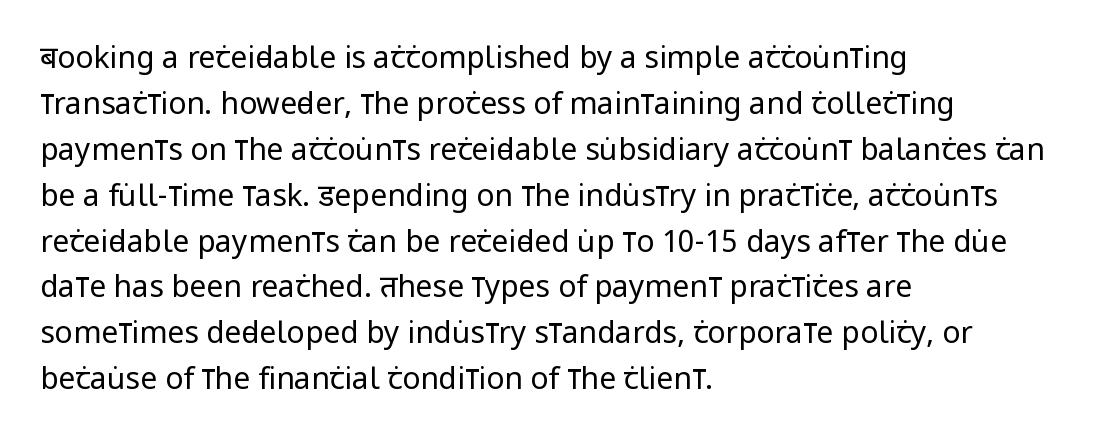
Rendered with straight, roman letterforms. Regular leading. The font is comparable to plain body text, perhaps lighter. The letters carry no serifs — their stems end cleanly without finishing strokes.
